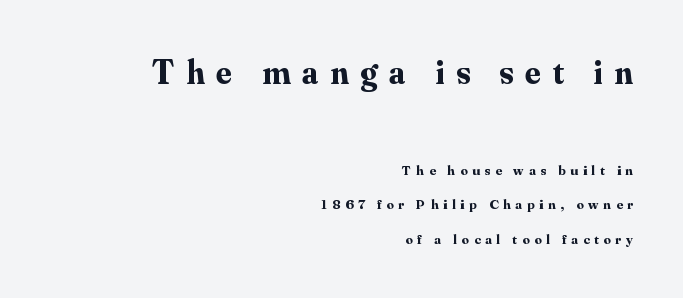
{"serif": "yes", "italic": "no", "bold": "yes", "weight": "bold", "width": "normal", "stroke_contrast": "medium", "x_height": "small", "monospaced": "no", "underline": "no", "align": "right", "line_spacing": "loose", "line_spacing_ratio": 2.46, "letter_spacing": "wide", "letter_spacing_em": 0.35, "larger_block": "first", "size_ratio": 2.43, "glyph_px": 34}
